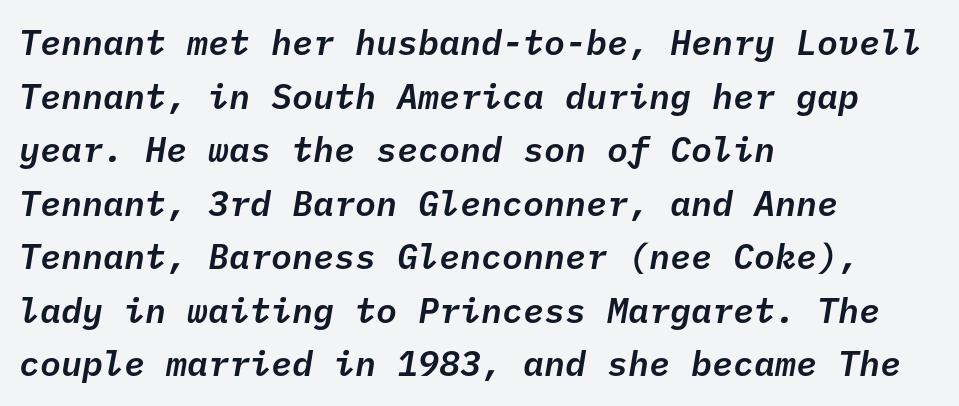
Characters are canted at an angle relative to the baseline's perpendicular. Look at the tracking — it's just the regular setting, nothing added. The line-height multiplier appears to be the usual default. Is this a fixed-width face? Yes — each glyph sits in an identical cell. Teacher's note: observe the even left margin — that is flush-left alignment. Bare-footed words on every line.
